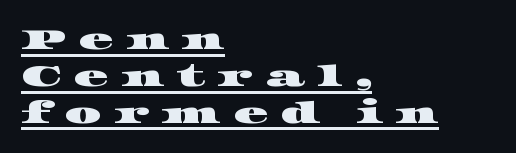
Q: Is the typeface a serif or a sans-serif typeface? A: Serif.
Q: Is the text underlined? A: Yes.
Q: How is the paragraph aligned? A: Left-aligned.
Q: Is the spacing between letters normal or unusually wide? A: Unusually wide.
Q: Is the spacing between lines tight, normal or loose? A: Normal.
Q: Width (condensed, normal, or wide)? A: Wide.
Q: Stroke contrast? A: High.
Q: x-height? A: Large.
Q: Monospaced? A: No.
